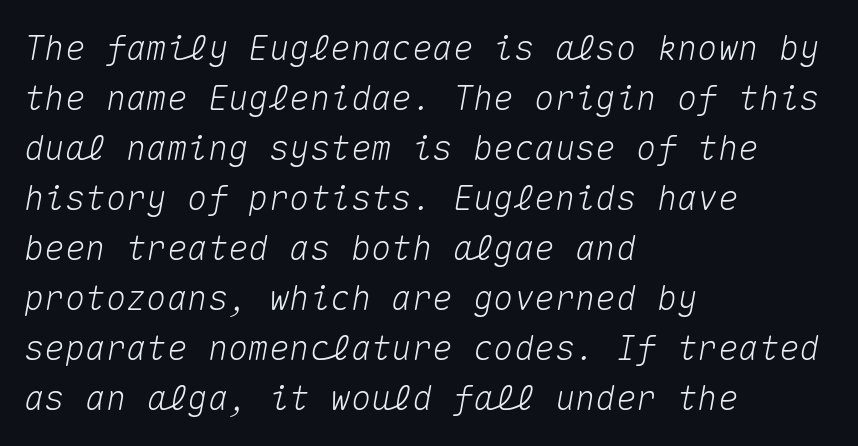
The image shows 34 px text type, italic (leaning right), monospaced; set left-aligned, normal line spacing (1.47x), normal letter spacing, not underlined; medium stroke contrast and a medium x-height.
